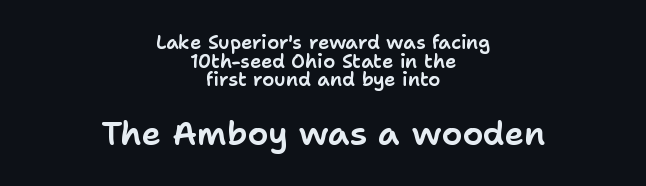
{"serif": "no", "italic": "no", "width": "normal", "stroke_contrast": "low", "x_height": "medium", "monospaced": "no", "underline": "no", "align": "center", "line_spacing": "tight", "line_spacing_ratio": 0.98, "letter_spacing": "normal", "letter_spacing_em": 0.0, "larger_block": "second", "size_ratio": 1.74, "glyph_px": 33}
